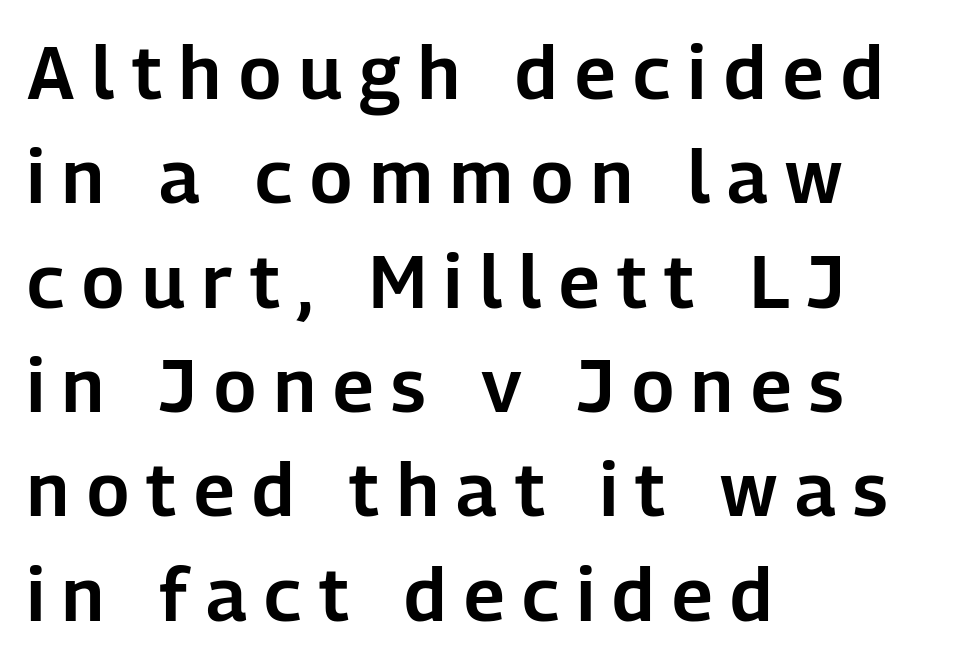
Visually the block forms a straight wall on the left and a jagged coastline on the right. Clear beneath every line of the passage. Are there feet on the stems? There aren't — it's a sans. Is the letter spacing exaggerated? Yes — the characters are pushed far apart.
